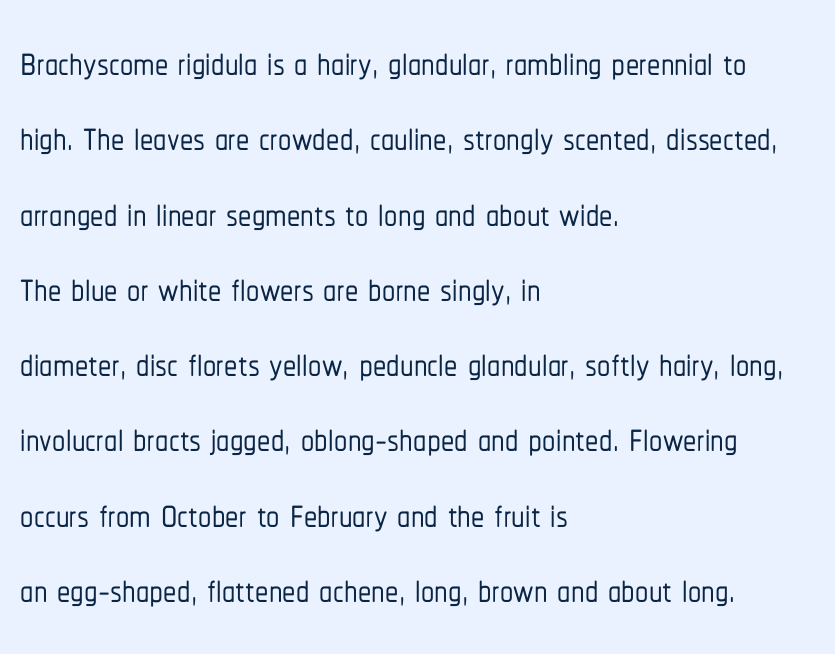
The image shows 53 px condensed sans-serif type, upright; set left-aligned, normal line spacing (1.42x), normal letter spacing, not underlined; low stroke contrast and a medium x-height.
